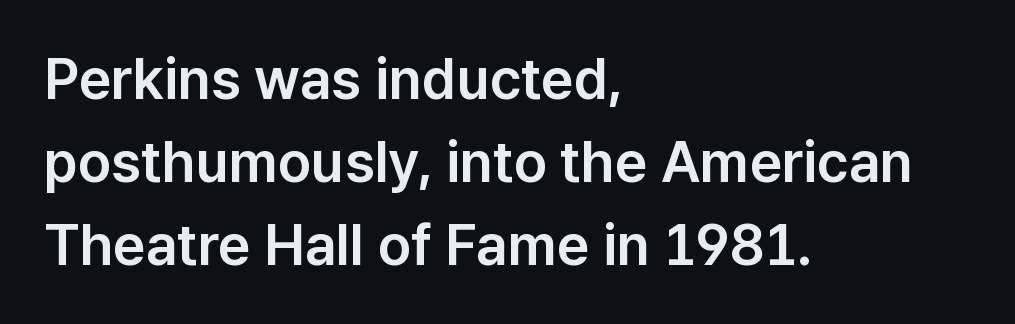
Regarding serifs, this sample does without them. Compared with typical paragraphs, the rows here are spaced about the same. Nobody drew a line under any word here. Horizontal alignment here is leftward, the default for most running prose. Spacing verdict: proportional, widths tailored to each character. Notice how the stems are strictly vertical — no italics here.
